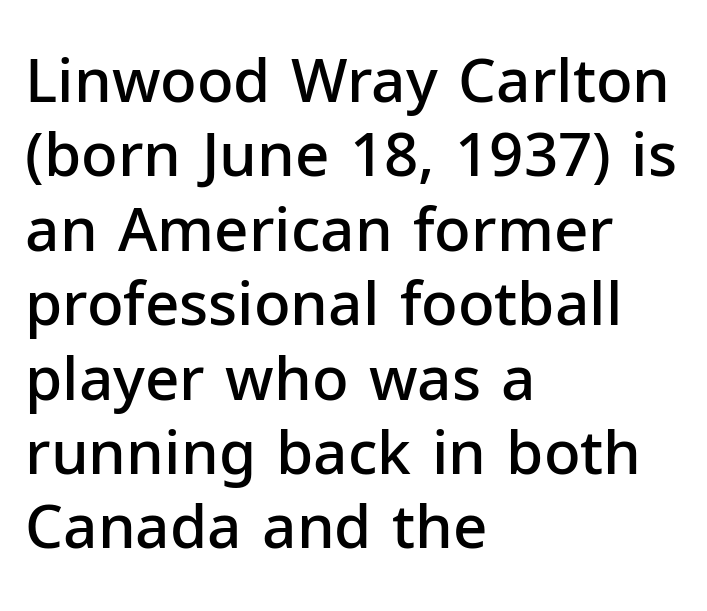
The image shows 60 px semibold sans-serif type, upright; set left-aligned, line spacing 1.24x, normal letter spacing, not underlined; low stroke contrast and a medium x-height.
